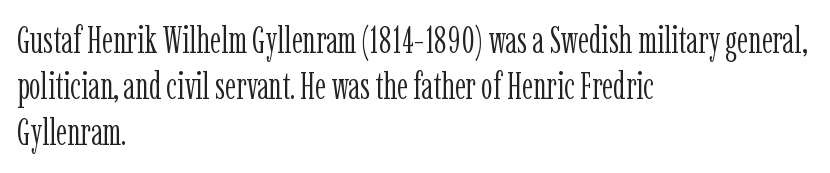
{"serif": "yes", "italic": "no", "bold": "no", "weight": "light", "width": "condensed", "stroke_contrast": "low", "x_height": "medium", "monospaced": "no", "underline": "no", "align": "left", "line_spacing": "normal", "line_spacing_ratio": 1.25, "letter_spacing": "normal", "letter_spacing_em": 0.0, "glyph_px": 37}
